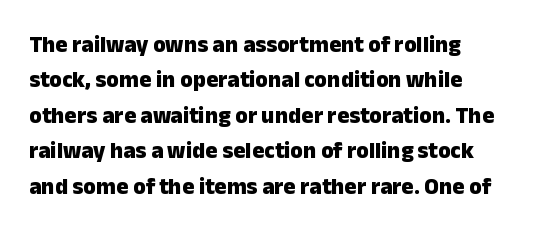
The image shows 23 px bold type, upright; set normal line spacing (1.54x), normal letter spacing, not underlined.
